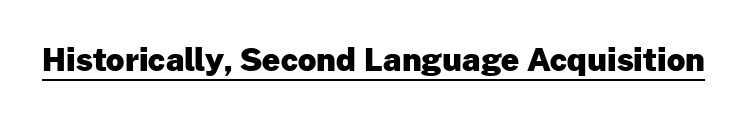
Q: Is the text bold? A: Yes.
Q: Is the text italic (slanted)? A: No, it is upright.
Q: Is the typeface a serif or a sans-serif typeface? A: Sans-serif.
Q: Is the text underlined? A: Yes.
Q: Is the spacing between letters normal or unusually wide? A: Normal.
Q: Width (condensed, normal, or wide)? A: Normal.
Q: Stroke contrast? A: Low.
Q: x-height? A: Medium.
Q: Monospaced? A: No.
